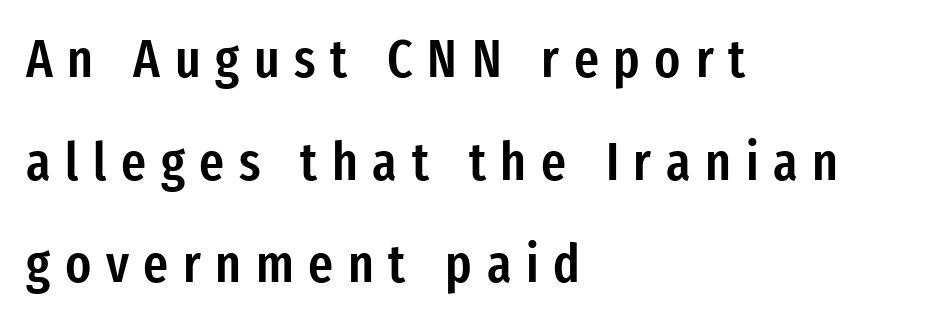
The image shows 54 px semibold, condensed sans-serif type, upright; set left-aligned, loose line spacing (1.9x), unusually wide letter spacing (+0.27 em), not underlined; low stroke contrast and a medium x-height.
